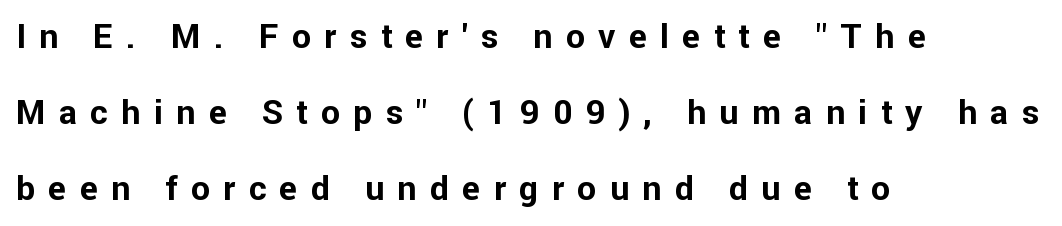
The image shows 34 px bold sans-serif type, upright; set left-aligned, loose line spacing (2.24x), unusually wide letter spacing (+0.39 em), not underlined; low stroke contrast and a medium x-height.
